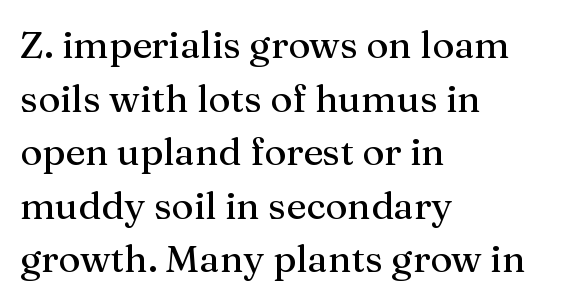
Q: Is the text italic (slanted)? A: No, it is upright.
Q: Is the typeface a serif or a sans-serif typeface? A: Serif.
Q: Is the text underlined? A: No.
Q: How is the paragraph aligned? A: Left-aligned.
Q: Is the spacing between letters normal or unusually wide? A: Normal.
Q: Is the spacing between lines tight, normal or loose? A: Normal.
Q: Width (condensed, normal, or wide)? A: Normal.
Q: Stroke contrast? A: Medium.
Q: x-height? A: Medium.
Q: Monospaced? A: No.
